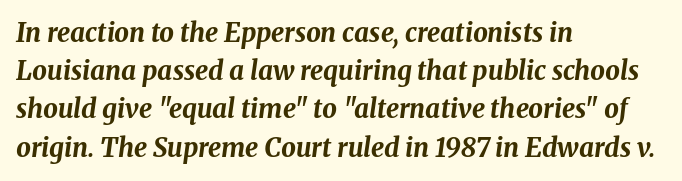
Descender tails drop into unmarked territory. Each line starts at the same left margin while the right side varies. When letters slant like this, we call the style italic. In terms of weight, the rendering is a true, heavy bold.
